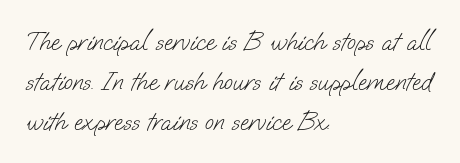
Q: Is the text bold? A: No.
Q: Is the text underlined? A: No.
Q: How is the paragraph aligned? A: Left-aligned.
Q: Is the spacing between letters normal or unusually wide? A: Normal.
Q: Is the spacing between lines tight, normal or loose? A: Normal.
